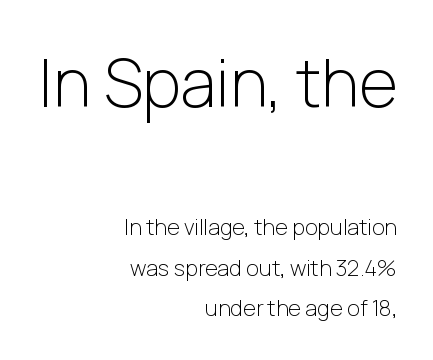
The image shows 66 px light sans-serif type, upright; set right-aligned, line spacing 1.85x, normal letter spacing, not underlined; the first (top) block is 3.0x larger; low stroke contrast and a medium x-height.
